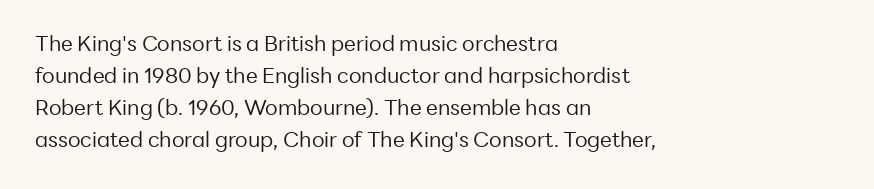
Is the block centered? No — it sits flush against the left margin. Honestly, the row spacing looks completely unremarkable. Check under the words: just untouched page. Ascenders rise straight up at ninety degrees. Nobody touched the tracking dial on this one.
